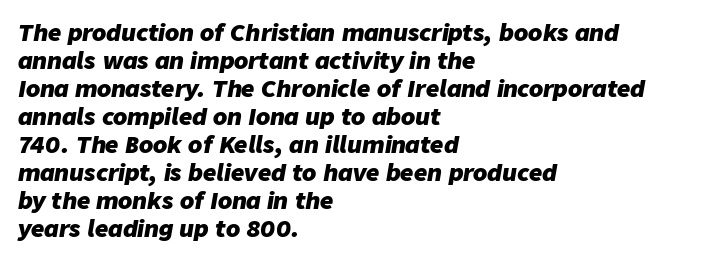
{"italic": "yes", "lean": "right", "slant_degrees": 9, "bold": "yes", "underline": "no", "align": "left", "line_spacing_ratio": 1.22, "letter_spacing": "normal", "letter_spacing_em": 0.0, "glyph_px": 23}
